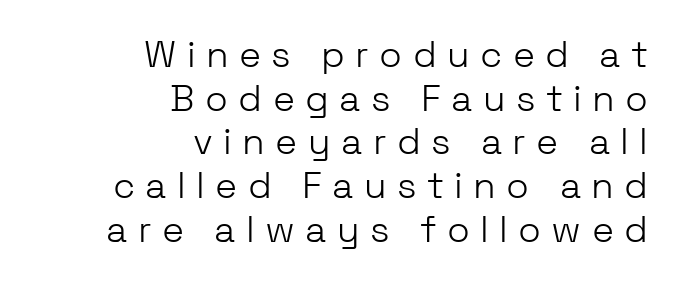
Q: Is the text bold? A: No.
Q: Is the text italic (slanted)? A: No, it is upright.
Q: Is the typeface a serif or a sans-serif typeface? A: Sans-serif.
Q: Is the text underlined? A: No.
Q: How is the paragraph aligned? A: Right-aligned.
Q: Is the spacing between letters normal or unusually wide? A: Unusually wide.
Q: Width (condensed, normal, or wide)? A: Normal.
Q: Stroke contrast? A: Low.
Q: x-height? A: Medium.
Q: Monospaced? A: No.
